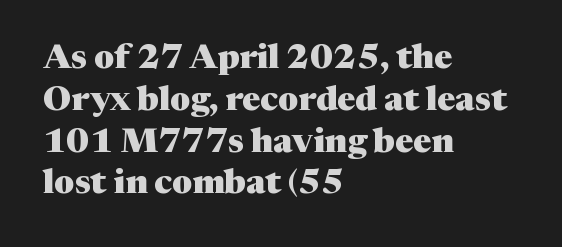
{"serif": "yes", "italic": "no", "bold": "yes", "weight": "heavy", "width": "normal", "stroke_contrast": "medium", "x_height": "medium", "monospaced": "no", "underline": "no", "align": "left", "line_spacing_ratio": 1.23, "letter_spacing": "normal", "letter_spacing_em": 0.0, "glyph_px": 34}
